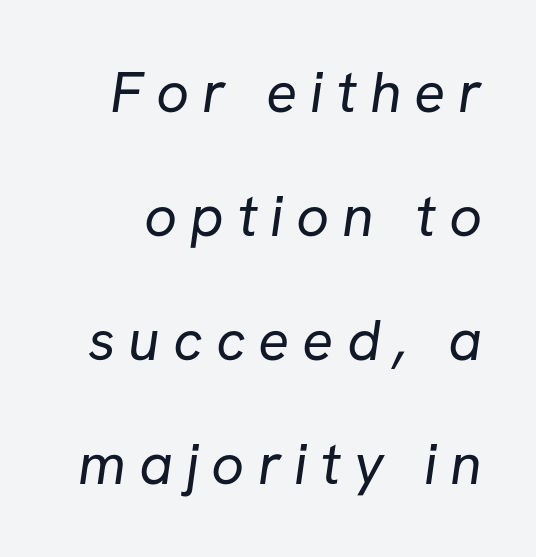
{"serif": "no", "bold": "no", "weight": "regular", "width": "normal", "stroke_contrast": "low", "x_height": "medium", "monospaced": "no", "underline": "no", "line_spacing": "loose", "line_spacing_ratio": 2.14, "letter_spacing": "wide", "letter_spacing_em": 0.22, "glyph_px": 58}
